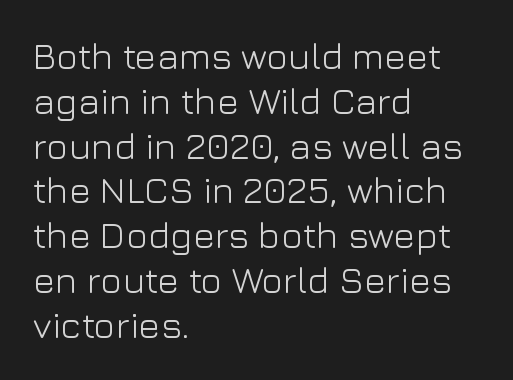
Caption: standard tracking, unaltered. Classification — sans serif. These lines are set flush left with a ragged right edge. No letter is thick-stroked: the sample isn't bold.
